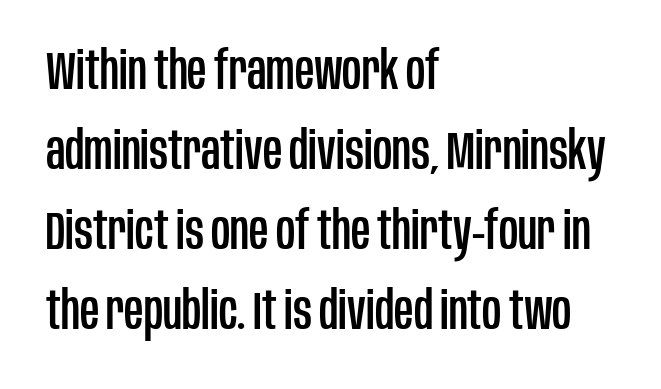
Q: Is the text italic (slanted)? A: No, it is upright.
Q: Is the typeface a serif or a sans-serif typeface? A: Sans-serif.
Q: Is the text underlined? A: No.
Q: How is the paragraph aligned? A: Left-aligned.
Q: Is the spacing between letters normal or unusually wide? A: Normal.
Q: Is the spacing between lines tight, normal or loose? A: Normal.
Q: Width (condensed, normal, or wide)? A: Condensed.
Q: Stroke contrast? A: Low.
Q: x-height? A: Large.
Q: Monospaced? A: No.
